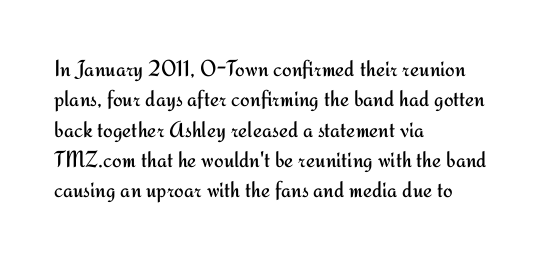
The space directly below the letters is spotless. Caption: standard tracking, unaltered. Vertically, the passage feels balanced, rows spaced as you'd expect. Does the lettering tilt? It doesn't — this is upright.
